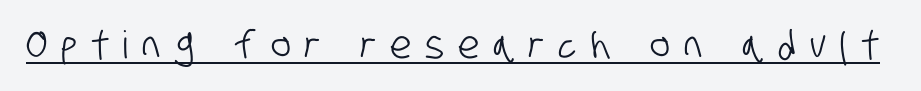
Q: Is the typeface a serif or a sans-serif typeface? A: Sans-serif.
Q: Is the text underlined? A: Yes.
Q: Is the spacing between letters normal or unusually wide? A: Unusually wide.
Q: Width (condensed, normal, or wide)? A: Condensed.
Q: Stroke contrast? A: Low.
Q: x-height? A: Large.
Q: Monospaced? A: No.
